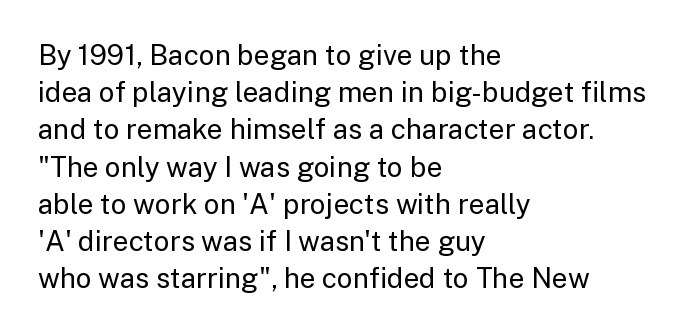
Q: Is the text bold? A: No.
Q: Is the text italic (slanted)? A: No, it is upright.
Q: Is the typeface a serif or a sans-serif typeface? A: Sans-serif.
Q: Is the text underlined? A: No.
Q: How is the paragraph aligned? A: Left-aligned.
Q: Is the spacing between letters normal or unusually wide? A: Normal.
Q: Is the spacing between lines tight, normal or loose? A: Normal.
Q: Width (condensed, normal, or wide)? A: Normal.
Q: Stroke contrast? A: Low.
Q: x-height? A: Medium.
Q: Monospaced? A: No.
